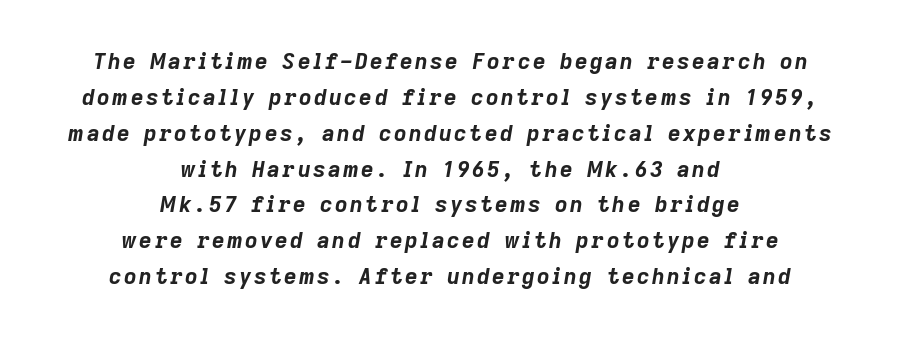
{"italic": "yes", "lean": "right", "slant_degrees": 9, "bold": "yes", "underline": "no", "align": "center", "line_spacing": "normal", "line_spacing_ratio": 1.63, "glyph_px": 22}
